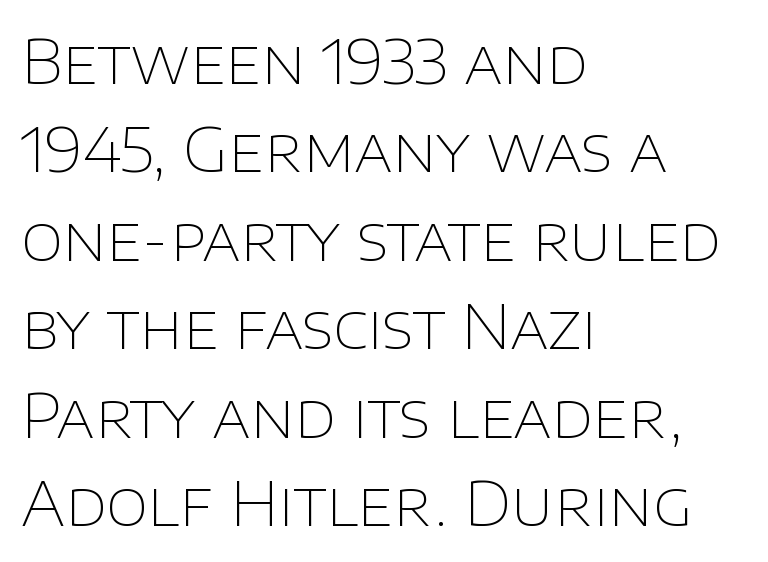
These lines are composed in type without serifs. Ascenders rise straight up at ninety degrees. Bold? No — there's no thickening of the strokes. These lines keep a tight, regular rhythm from letter to letter. Looks like regular typesetting: each glyph gets only the width it needs. These lines stack with their left ends in a neat column.
